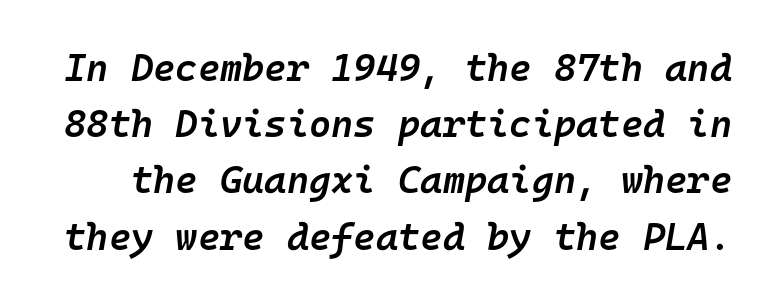
Q: Is the text bold? A: Semi-bold.
Q: Is the text italic (slanted)? A: Yes, it leans right by about 10 degrees.
Q: Is the text underlined? A: No.
Q: Is the spacing between letters normal or unusually wide? A: Normal.
Q: Is the spacing between lines tight, normal or loose? A: Normal.
Q: Width (condensed, normal, or wide)? A: Normal.
Q: Stroke contrast? A: Low.
Q: x-height? A: Medium.
Q: Monospaced? A: Yes.
